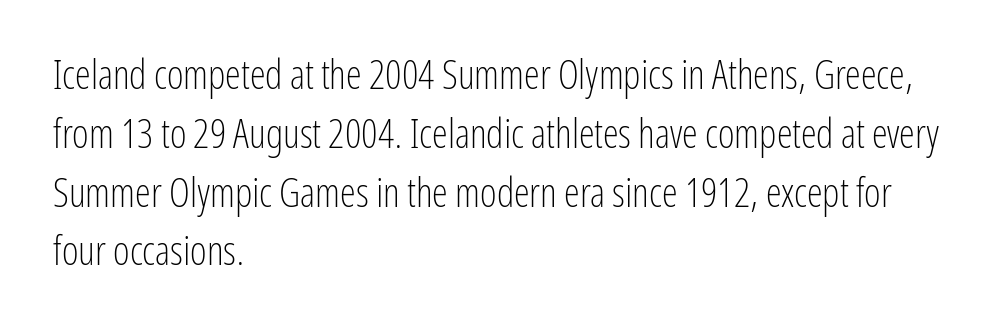
The image shows 40 px light, condensed sans-serif type, upright; set left-aligned, normal line spacing (1.47x), normal letter spacing, not underlined; low stroke contrast and a medium x-height.
